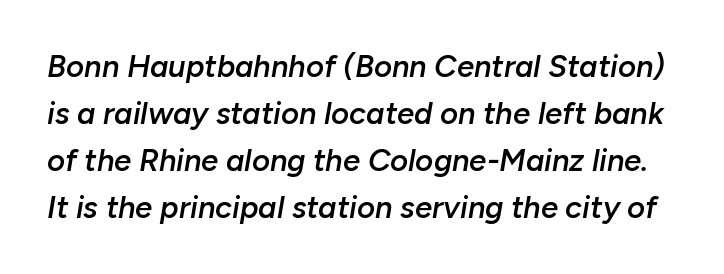
The specimen reads as italic at a glance. Character widths vary here, with narrow letters taking less room than wide ones. I'd describe the lettering as semibold — firm but not a full bold. Honestly, the letter spacing is just normal — you wouldn't notice it. The zone under the glyphs is completely vacant. Interline gaps are of average width in this sample.
